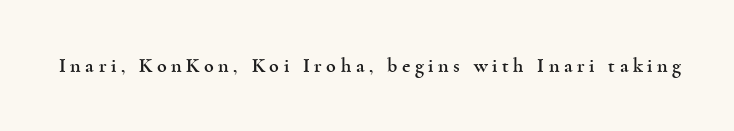
The image shows 20 px text type, upright; set unusually wide letter spacing (+0.23 em), not underlined.
